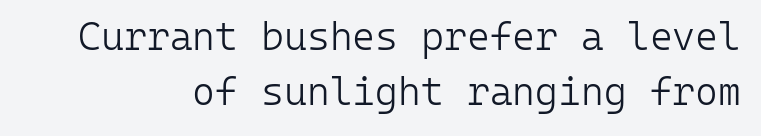
The image shows 39 px light sans-serif type, upright, monospaced; set normal line spacing (1.42x), normal letter spacing, not underlined; low stroke contrast and a medium x-height.
